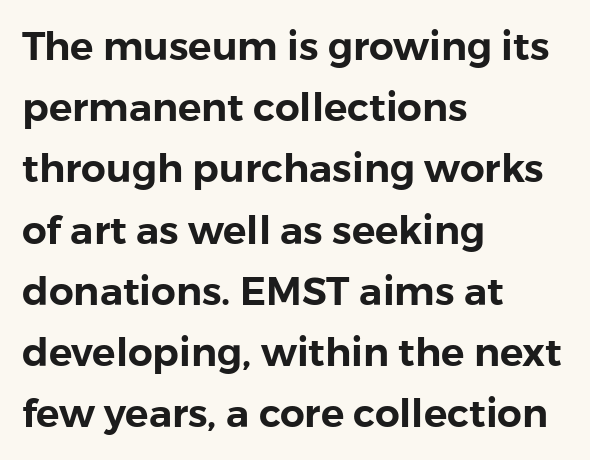
{"serif": "no", "italic": "no", "width": "normal", "stroke_contrast": "low", "x_height": "medium", "monospaced": "no", "underline": "no", "align": "left", "line_spacing": "normal", "line_spacing_ratio": 1.57, "letter_spacing": "normal", "letter_spacing_em": 0.0, "glyph_px": 39}
